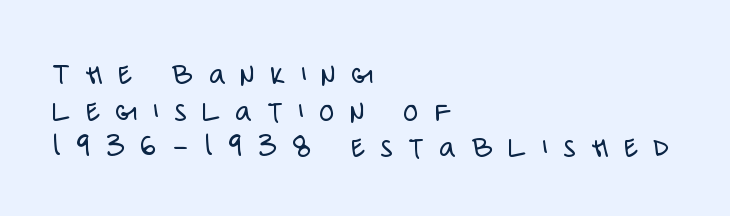
{"serif": "no", "italic": "no", "bold": "no", "weight": "light", "width": "condensed", "stroke_contrast": "low", "x_height": "large", "monospaced": "no", "underline": "no", "align": "left", "line_spacing_ratio": 1.18, "letter_spacing": "wide", "letter_spacing_em": 0.5, "glyph_px": 31}
